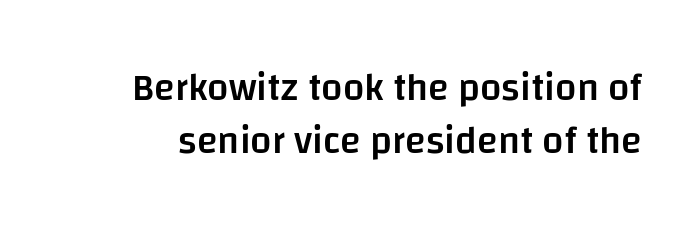
{"serif": "no", "italic": "no", "bold": "semi", "weight": "semibold", "width": "normal", "stroke_contrast": "low", "x_height": "large", "monospaced": "no", "underline": "no", "line_spacing": "normal", "line_spacing_ratio": 1.4, "letter_spacing": "normal", "letter_spacing_em": 0.0, "glyph_px": 38}
